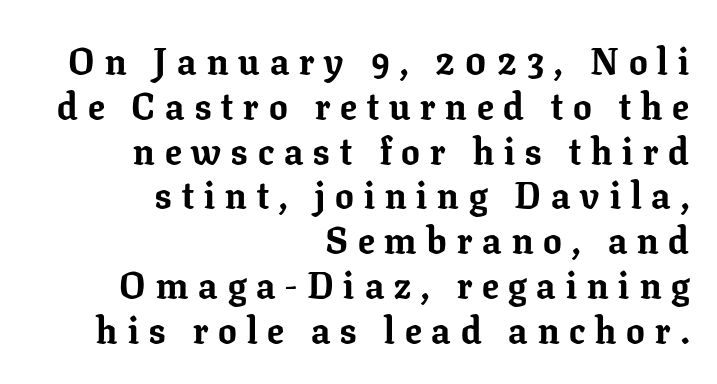
Q: Is the text bold? A: Yes.
Q: Is the text italic (slanted)? A: No, it is upright.
Q: Is the typeface a serif or a sans-serif typeface? A: Serif.
Q: Is the text underlined? A: No.
Q: How is the paragraph aligned? A: Right-aligned.
Q: Is the spacing between letters normal or unusually wide? A: Unusually wide.
Q: Width (condensed, normal, or wide)? A: Normal.
Q: Stroke contrast? A: Low.
Q: x-height? A: Medium.
Q: Monospaced? A: No.
